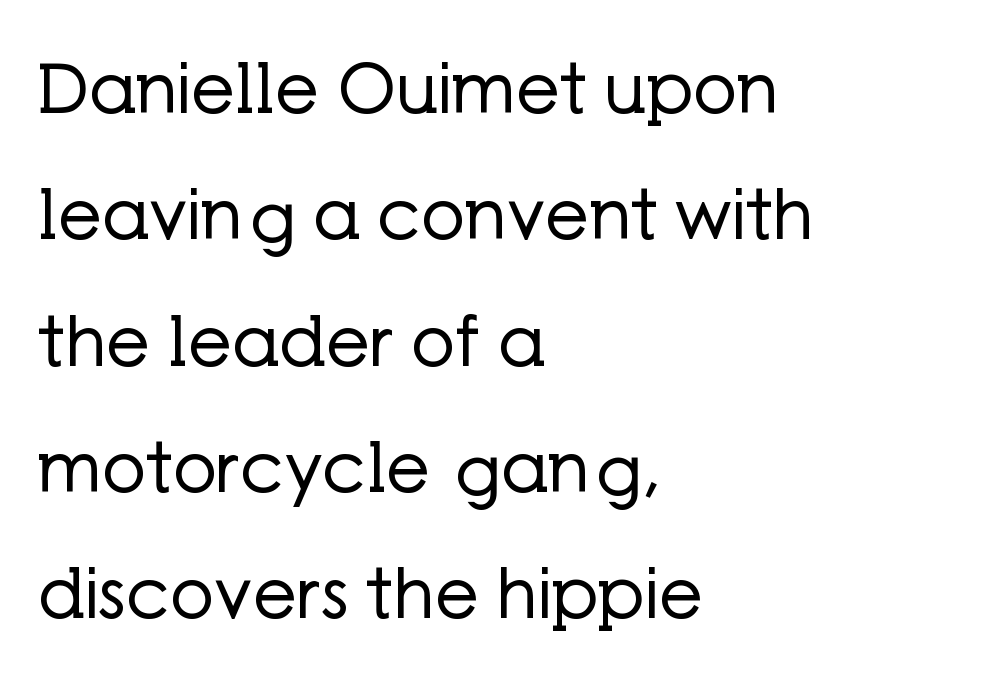
Q: Is the text bold? A: No.
Q: Is the text italic (slanted)? A: No, it is upright.
Q: Is the typeface a serif or a sans-serif typeface? A: Sans-serif.
Q: Is the text underlined? A: No.
Q: How is the paragraph aligned? A: Left-aligned.
Q: Is the spacing between letters normal or unusually wide? A: Normal.
Q: Width (condensed, normal, or wide)? A: Normal.
Q: Stroke contrast? A: Low.
Q: x-height? A: Medium.
Q: Monospaced? A: No.
